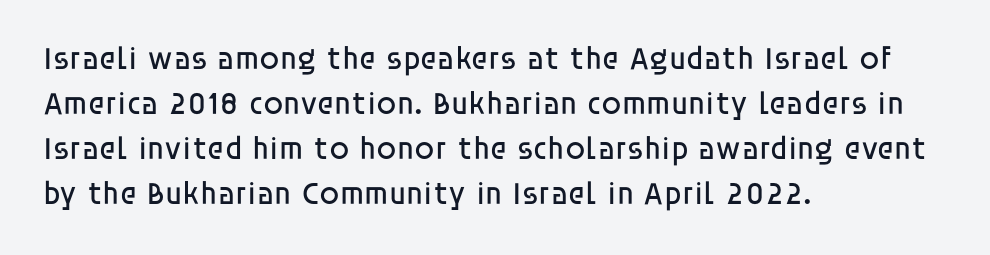
Q: Is the text bold? A: No.
Q: Is the text italic (slanted)? A: No, it is upright.
Q: Is the typeface a serif or a sans-serif typeface? A: Sans-serif.
Q: Is the text underlined? A: No.
Q: How is the paragraph aligned? A: Left-aligned.
Q: Is the spacing between letters normal or unusually wide? A: Normal.
Q: Is the spacing between lines tight, normal or loose? A: Normal.
Q: Width (condensed, normal, or wide)? A: Normal.
Q: Stroke contrast? A: Low.
Q: x-height? A: Large.
Q: Monospaced? A: No.
